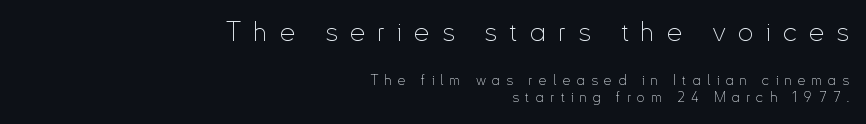
{"italic": "no", "bold": "no", "underline": "no", "align": "right", "line_spacing_ratio": 1.24, "letter_spacing": "wide", "letter_spacing_em": 0.45, "larger_block": "first", "size_ratio": 1.93, "glyph_px": 27}
